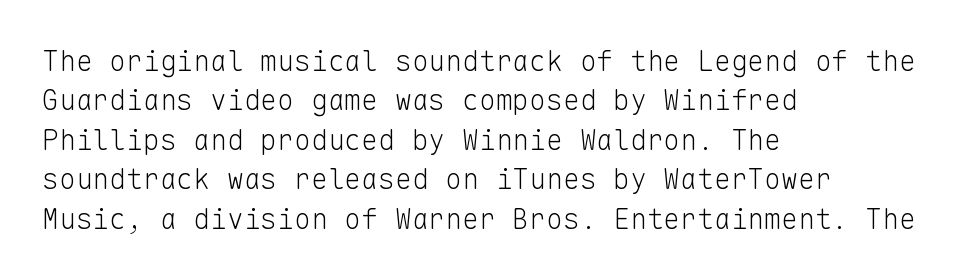
{"serif": "no", "italic": "no", "bold": "no", "weight": "light", "width": "normal", "stroke_contrast": "low", "x_height": "medium", "monospaced": "yes", "underline": "no", "align": "left", "line_spacing": "normal", "line_spacing_ratio": 1.41, "letter_spacing": "normal", "letter_spacing_em": 0.0, "glyph_px": 28}
